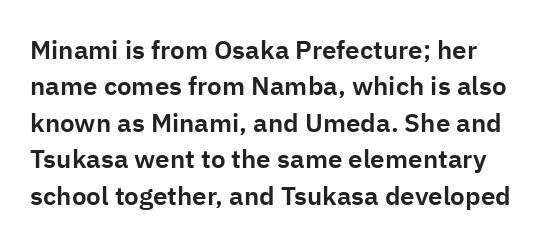
The block of text has a typical density, with ordinary space between rows. Letters rest on an invisible, unmarked baseline. If you drew a line through each stem, it would be perfectly vertical. Glyph-to-glyph distance matches everyday printed text.
